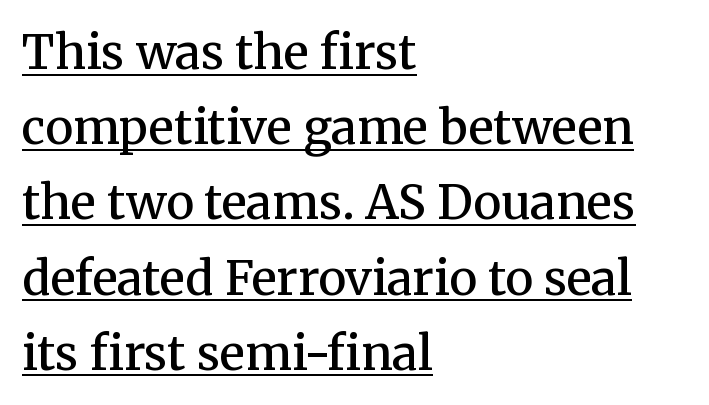
{"serif": "yes", "italic": "no", "bold": "semi", "weight": "semibold", "width": "normal", "stroke_contrast": "medium", "x_height": "medium", "monospaced": "no", "underline": "yes", "align": "left", "line_spacing": "normal", "line_spacing_ratio": 1.6, "letter_spacing": "normal", "letter_spacing_em": 0.0, "glyph_px": 47}
